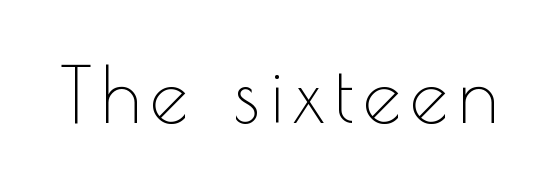
The image shows 77 px thin sans-serif type, upright; set not underlined; a small x-height.
